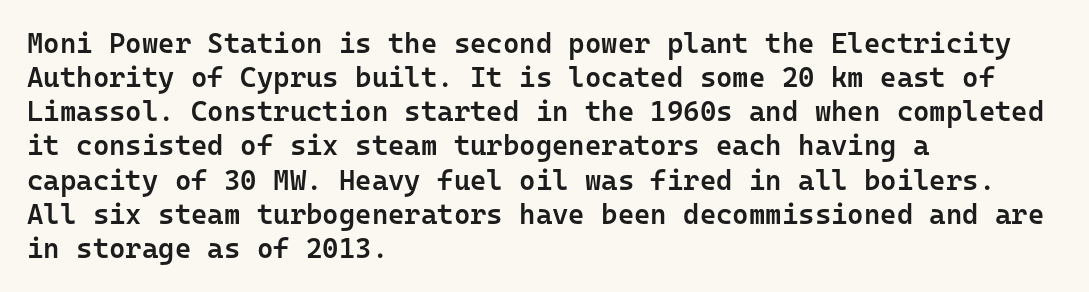
The passage shown has conventional tracking throughout. Check the space under the baseline: it is left empty. Short and long lines alike share a common starting point at left. The rendering uses typewriter-style spacing with identical character cells. Caption: semibold face, moderately heavy strokes.
